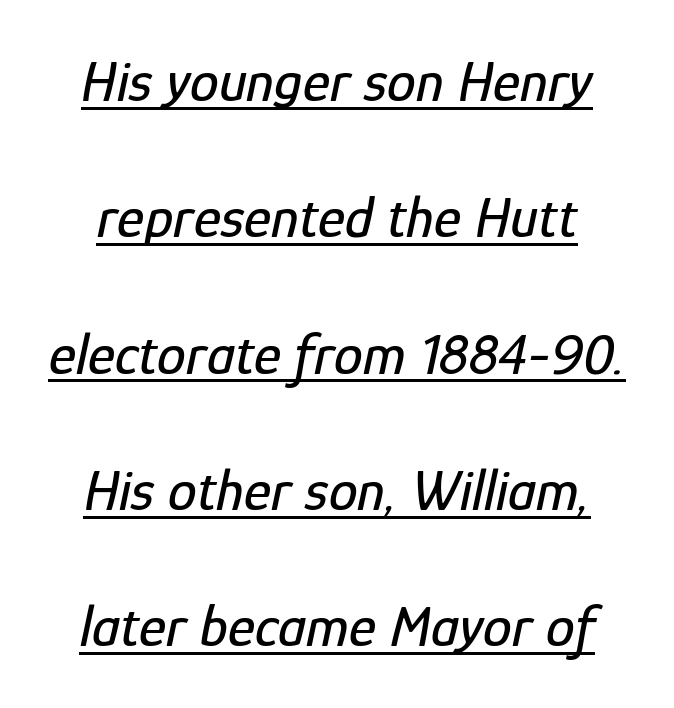
You could fit nearly another row in the gap between these rows. Designer's note — italics engaged. The lettering is marked with a stroke running underneath it. What stands out about the letter spacing? Nothing — it is the standard amount. Each letter keeps its own natural width here, so spacing adapts to shape.
